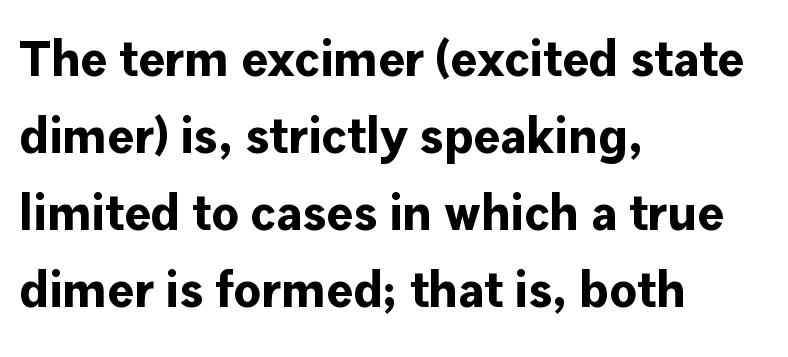
{"serif": "no", "italic": "no", "bold": "yes", "weight": "bold", "width": "normal", "stroke_contrast": "low", "x_height": "medium", "monospaced": "no", "underline": "no", "align": "left", "line_spacing": "normal", "line_spacing_ratio": 1.54, "letter_spacing": "normal", "letter_spacing_em": 0.0, "glyph_px": 50}
